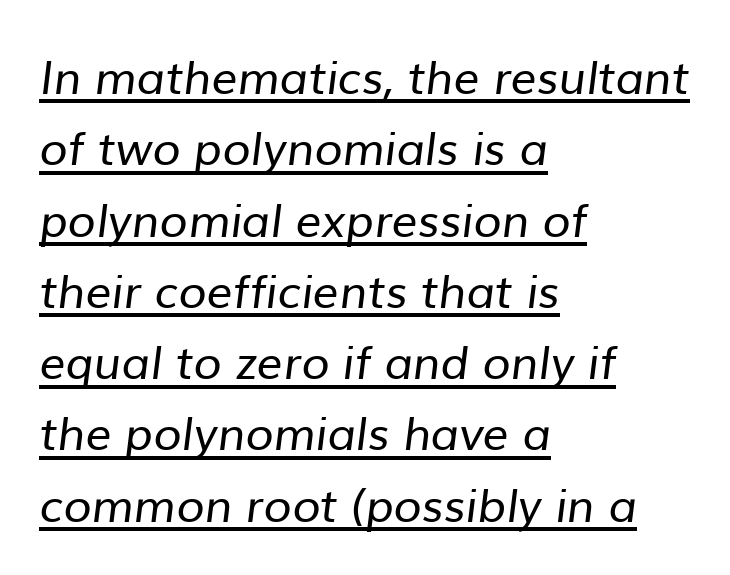
{"serif": "no", "bold": "no", "weight": "regular", "width": "normal", "stroke_contrast": "low", "x_height": "medium", "monospaced": "no", "underline": "yes", "align": "left", "line_spacing": "normal", "line_spacing_ratio": 1.55, "letter_spacing": "normal", "letter_spacing_em": 0.0, "glyph_px": 46}
